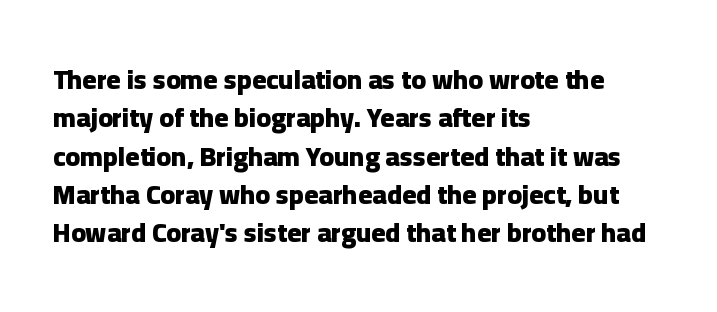
{"italic": "no", "bold": "yes", "underline": "no", "align": "left", "line_spacing": "normal", "line_spacing_ratio": 1.42, "letter_spacing": "normal", "letter_spacing_em": 0.0, "glyph_px": 27}
